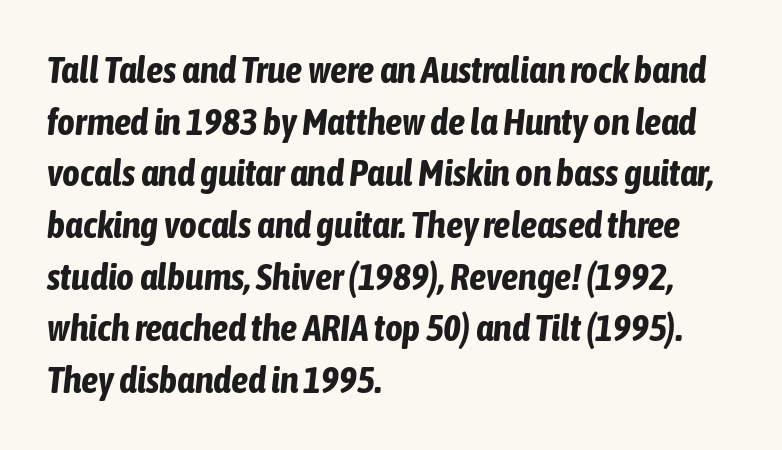
Q: Is the text bold? A: Yes.
Q: Is the text italic (slanted)? A: Yes, it leans right by about 6 degrees.
Q: Is the text underlined? A: No.
Q: How is the paragraph aligned? A: Left-aligned.
Q: Is the spacing between letters normal or unusually wide? A: Normal.
Q: Is the spacing between lines tight, normal or loose? A: Normal.
Q: Width (condensed, normal, or wide)? A: Condensed.
Q: Stroke contrast? A: Low.
Q: x-height? A: Medium.
Q: Monospaced? A: No.
